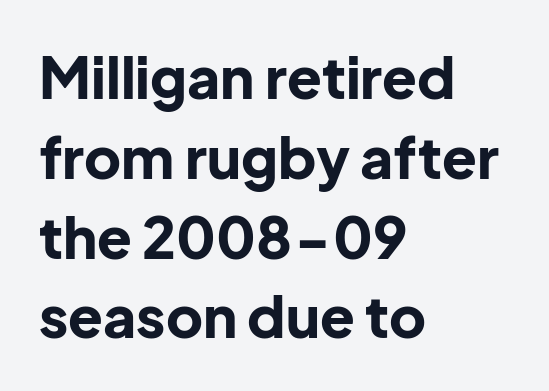
The image shows 57 px bold sans-serif type, upright; set left-aligned, normal line spacing (1.4x), normal letter spacing, not underlined; low stroke contrast and a medium x-height.
